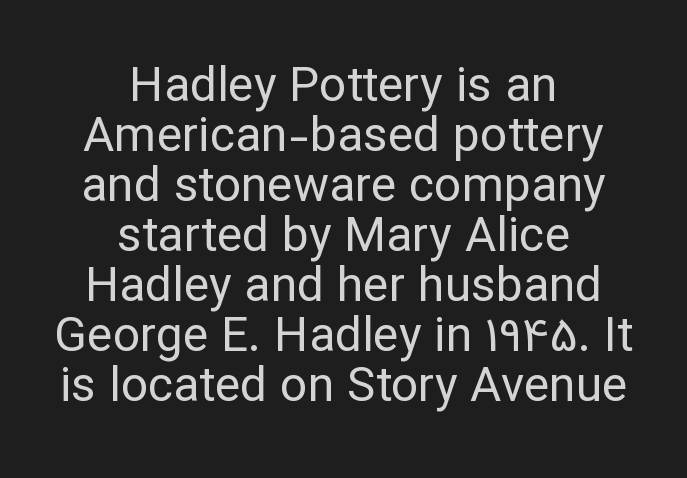
The font is comparable to plain body text, perhaps lighter. The rendering uses natural spacing where letterforms have individual widths. The letterforms sit shoulder to shoulder at normal distance. This is roman type, the default non-slanted kind. Which margin do the lines hug? Neither — every line sits in the middle. The font family rendered here belongs to the sans-serif group.
